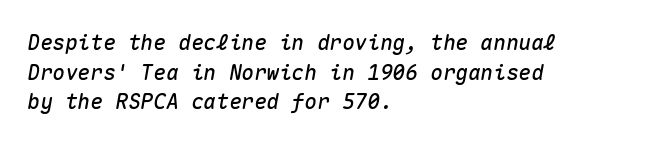
Q: Is the text italic (slanted)? A: Yes, it leans right by about 10 degrees.
Q: Is the text underlined? A: No.
Q: How is the paragraph aligned? A: Left-aligned.
Q: Is the spacing between letters normal or unusually wide? A: Normal.
Q: Is the spacing between lines tight, normal or loose? A: Normal.
